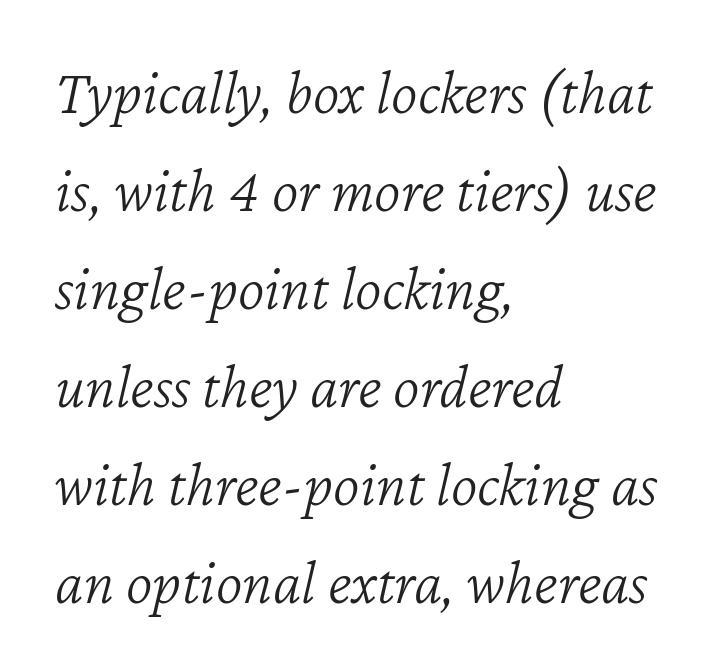
Q: Is the text bold? A: No.
Q: Is the text italic (slanted)? A: Yes, it leans right by about 12 degrees.
Q: Is the text underlined? A: No.
Q: How is the paragraph aligned? A: Left-aligned.
Q: Is the spacing between letters normal or unusually wide? A: Normal.
Q: Is the spacing between lines tight, normal or loose? A: Normal.
Q: Width (condensed, normal, or wide)? A: Normal.
Q: Stroke contrast? A: Low.
Q: x-height? A: Medium.
Q: Monospaced? A: No.
